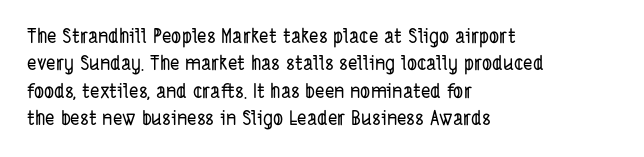
Q: Is the text underlined? A: No.
Q: How is the paragraph aligned? A: Left-aligned.
Q: Is the spacing between letters normal or unusually wide? A: Normal.
Q: Is the spacing between lines tight, normal or loose? A: Normal.
